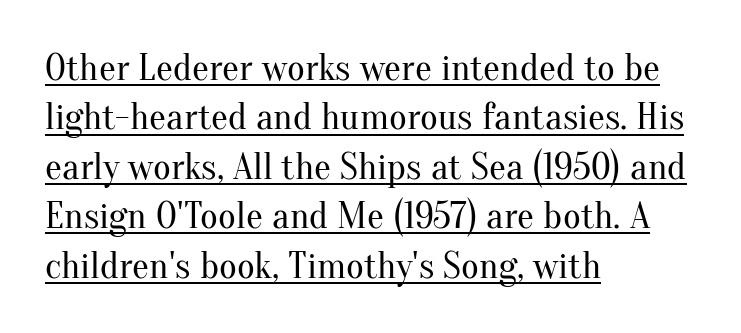
Each word holds together tightly as a unit, with standard inter-letter gaps. This sample uses an upright cut, with every glyph sitting square on the baseline. This rendering features underlined lettering. Nothing heavy about these letters — not bold at all. Proportional: the letters do not fall into vertical columns. Which margin do the lines hug? The left one — the right edge is uneven.
